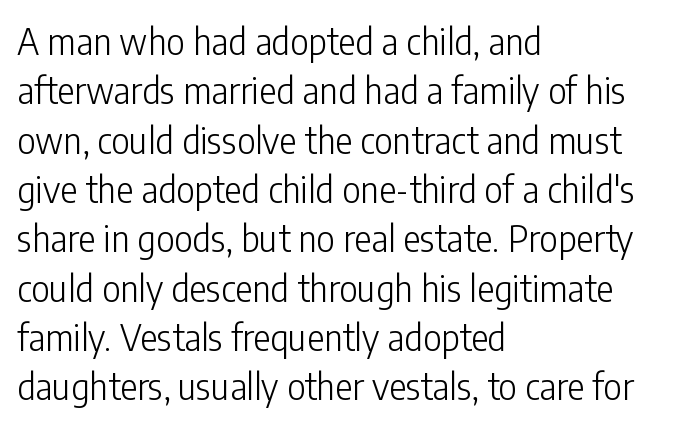
The image shows 36 px light, condensed sans-serif type, upright; set left-aligned, normal line spacing (1.37x), normal letter spacing, not underlined; low stroke contrast and a medium x-height.
